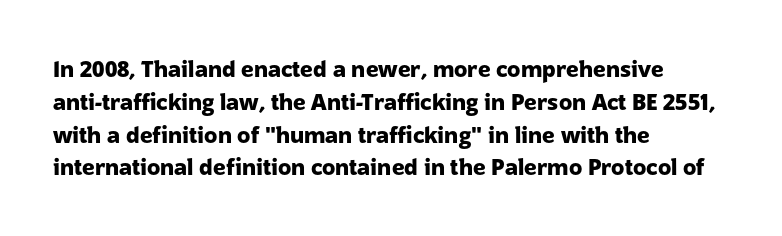
{"italic": "no", "bold": "yes", "underline": "no", "align": "left", "line_spacing": "normal", "line_spacing_ratio": 1.49, "letter_spacing": "normal", "letter_spacing_em": 0.0, "glyph_px": 22}
